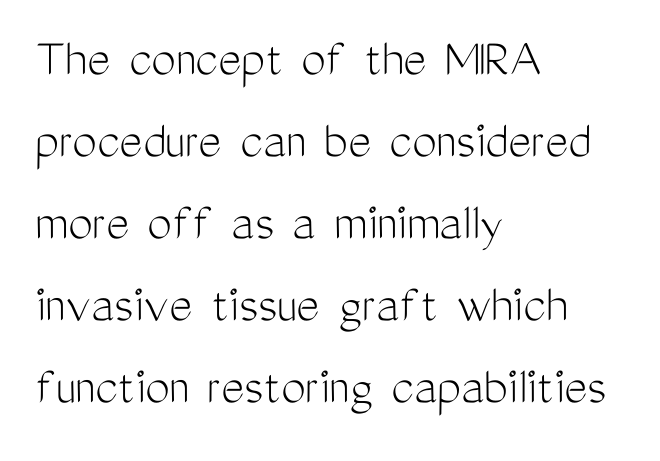
Q: Is the text bold? A: No.
Q: Is the text italic (slanted)? A: No, it is upright.
Q: Is the typeface a serif or a sans-serif typeface? A: Sans-serif.
Q: Is the text underlined? A: No.
Q: How is the paragraph aligned? A: Left-aligned.
Q: Is the spacing between letters normal or unusually wide? A: Normal.
Q: Is the spacing between lines tight, normal or loose? A: Normal.
Q: Width (condensed, normal, or wide)? A: Condensed.
Q: Stroke contrast? A: Medium.
Q: x-height? A: Medium.
Q: Monospaced? A: No.
